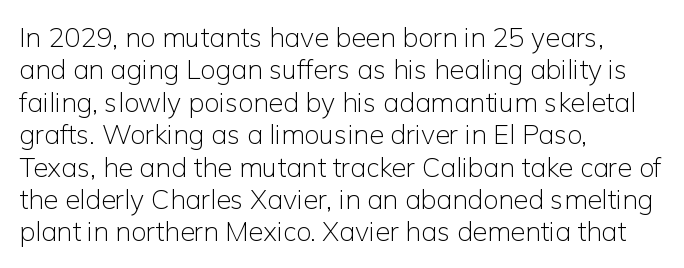
Q: Is the text bold? A: No.
Q: Is the text italic (slanted)? A: No, it is upright.
Q: Is the text underlined? A: No.
Q: How is the paragraph aligned? A: Left-aligned.
Q: Is the spacing between letters normal or unusually wide? A: Normal.
